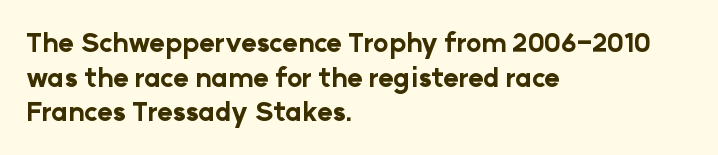
Do the letters lean? They stand straight. Standard letterfit; no display-style spreading of the glyphs. The strip under each line holds only bare page. The rendering anchors every line to the left-hand side. The glyphs have the mass of a bold cut. Quick note: interline space is typical.
